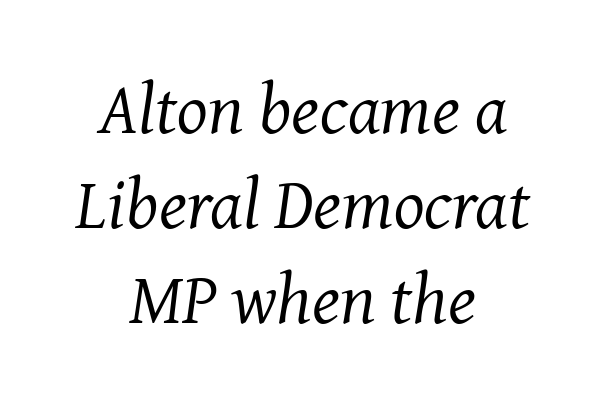
The image shows 72 px regular-weight serif type, italic (leaning right); set centered, normal line spacing (1.32x), normal letter spacing, not underlined; medium stroke contrast and a medium x-height.
